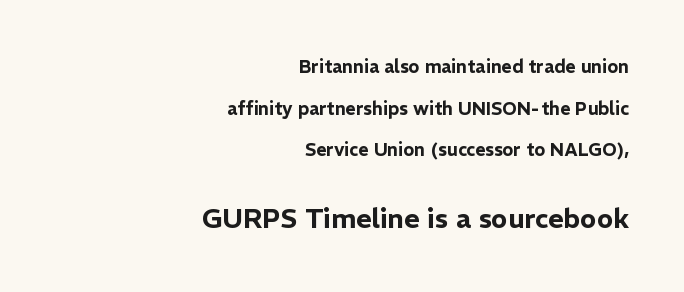
{"italic": "no", "underline": "no", "align": "right", "line_spacing": "loose", "line_spacing_ratio": 2.31, "letter_spacing": "normal", "letter_spacing_em": 0.0, "larger_block": "second", "size_ratio": 1.5, "glyph_px": 27}
